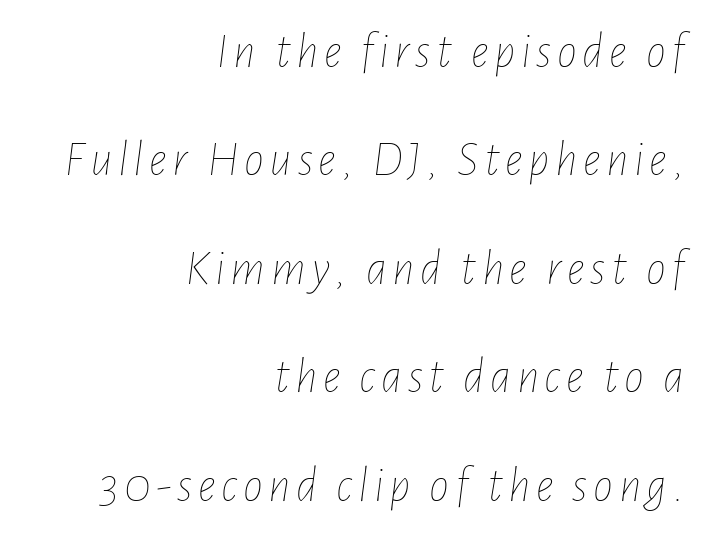
The cut favours lightness, reaching ordinary text weight at its darkest. The zone under the glyphs is completely vacant. Notice the wide empty band between every row — that's loose leading. The passage shown is typed in a proportional face where columns would drift.
